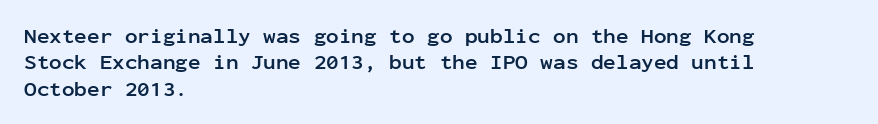
What weight is shown? A full bold with thick strokes. The lettering holds an erect, upright posture throughout. Plain, unruled lines of type. The rendering keeps characters at their native spacing. Leading: standard.
